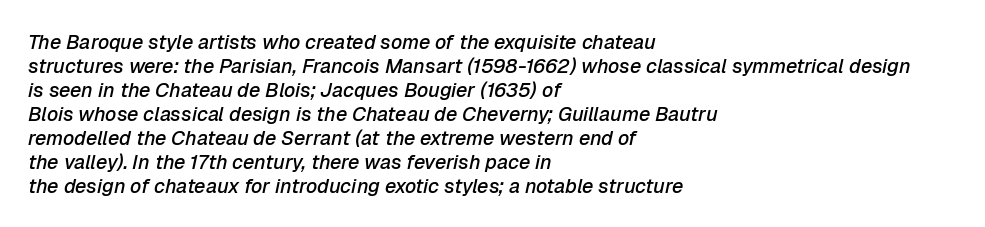
Q: Is the text bold? A: Semi-bold.
Q: Is the text italic (slanted)? A: Yes, it leans right by about 12 degrees.
Q: Is the text underlined? A: No.
Q: How is the paragraph aligned? A: Left-aligned.
Q: Is the spacing between letters normal or unusually wide? A: Normal.
